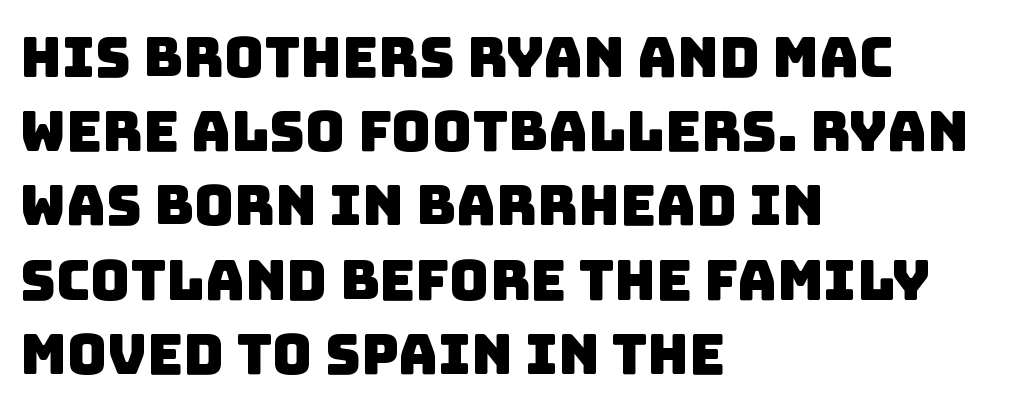
Note the varied advance widths — an 'i' is clearly narrower than an 'm'. This is sans-serif lettering, the kind often seen on screens and signage. No extra tracking has been applied to these lines. Letters rest on an invisible, unmarked baseline. This rendering uses left alignment, leaving the right contour irregular. The leading is moderate, giving the passage an even texture.
